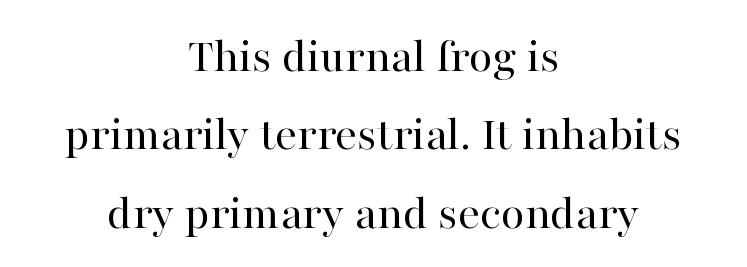
Q: Is the text bold? A: No.
Q: Is the text italic (slanted)? A: No, it is upright.
Q: Is the typeface a serif or a sans-serif typeface? A: Serif.
Q: Is the text underlined? A: No.
Q: How is the paragraph aligned? A: Centered.
Q: Is the spacing between letters normal or unusually wide? A: Normal.
Q: Is the spacing between lines tight, normal or loose? A: Normal.
Q: Width (condensed, normal, or wide)? A: Normal.
Q: Stroke contrast? A: High.
Q: x-height? A: Medium.
Q: Monospaced? A: No.
